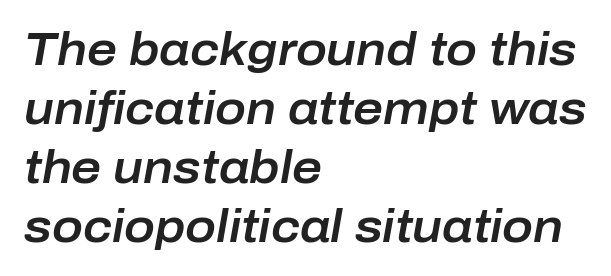
Q: Is the text italic (slanted)? A: Yes, it leans right by about 10 degrees.
Q: Is the text underlined? A: No.
Q: How is the paragraph aligned? A: Left-aligned.
Q: Is the spacing between letters normal or unusually wide? A: Normal.
Q: Is the spacing between lines tight, normal or loose? A: Normal.
Q: Width (condensed, normal, or wide)? A: Normal.
Q: Stroke contrast? A: Low.
Q: x-height? A: Medium.
Q: Monospaced? A: No.
